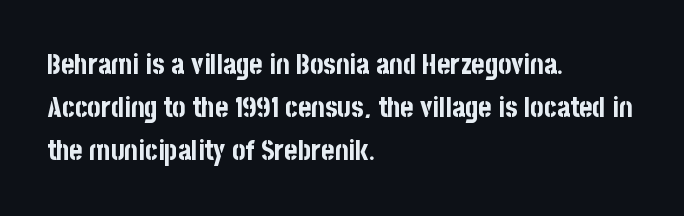
{"serif": "no", "italic": "no", "bold": "yes", "weight": "bold", "width": "condensed", "stroke_contrast": "low", "x_height": "large", "monospaced": "no", "underline": "no", "align": "left", "line_spacing": "normal", "line_spacing_ratio": 1.53, "letter_spacing": "normal", "letter_spacing_em": 0.0, "glyph_px": 28}
